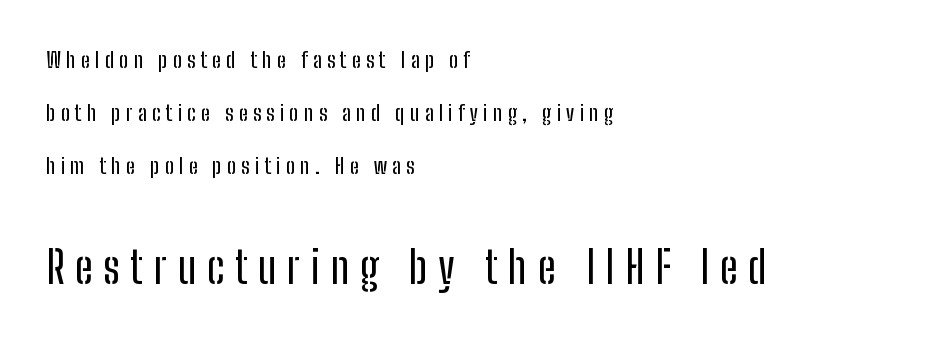
{"serif": "no", "italic": "no", "width": "condensed", "stroke_contrast": "low", "x_height": "medium", "monospaced": "no", "underline": "no", "align": "left", "line_spacing": "loose", "line_spacing_ratio": 2.4, "letter_spacing": "wide", "letter_spacing_em": 0.24, "larger_block": "second", "size_ratio": 2.0, "glyph_px": 44}
